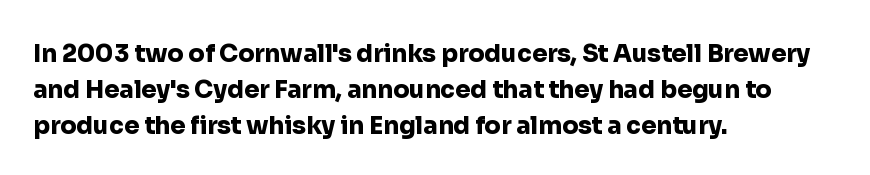
{"italic": "no", "bold": "yes", "underline": "no", "align": "left", "line_spacing": "normal", "line_spacing_ratio": 1.49, "letter_spacing": "normal", "letter_spacing_em": 0.0, "glyph_px": 24}
